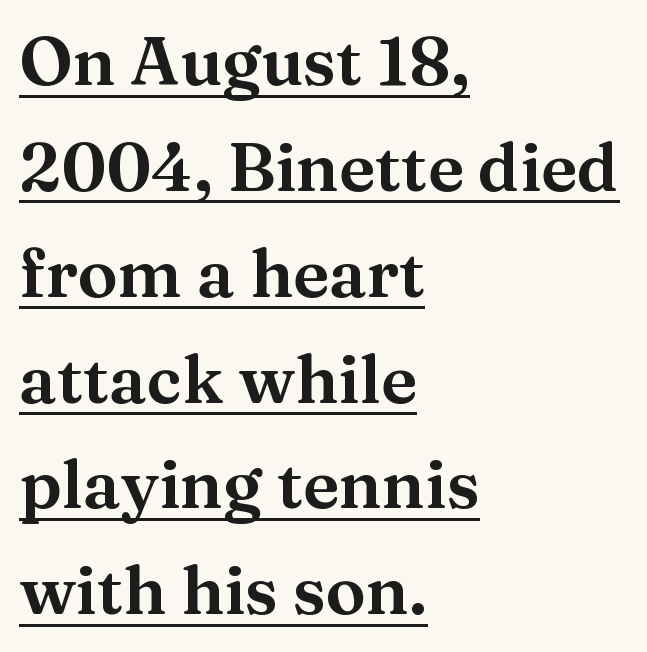
Q: Is the text italic (slanted)? A: No, it is upright.
Q: Is the typeface a serif or a sans-serif typeface? A: Serif.
Q: Is the text underlined? A: Yes.
Q: How is the paragraph aligned? A: Left-aligned.
Q: Is the spacing between letters normal or unusually wide? A: Normal.
Q: Is the spacing between lines tight, normal or loose? A: Normal.
Q: Width (condensed, normal, or wide)? A: Wide.
Q: Stroke contrast? A: Medium.
Q: x-height? A: Medium.
Q: Monospaced? A: No.
